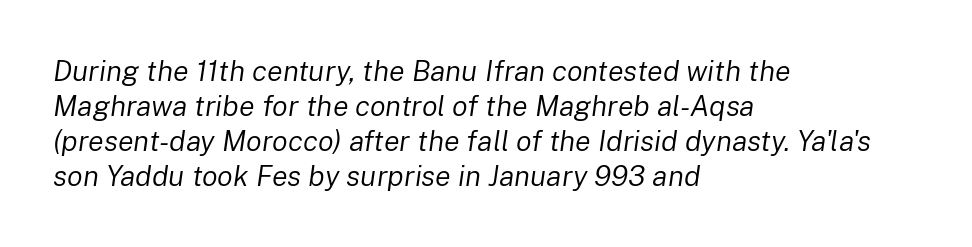
{"italic": "yes", "lean": "right", "slant_degrees": 8, "bold": "no", "weight": "regular", "width": "normal", "stroke_contrast": "low", "x_height": "medium", "monospaced": "no", "underline": "no", "align": "left", "line_spacing_ratio": 1.21, "letter_spacing": "normal", "letter_spacing_em": 0.0, "glyph_px": 29}
